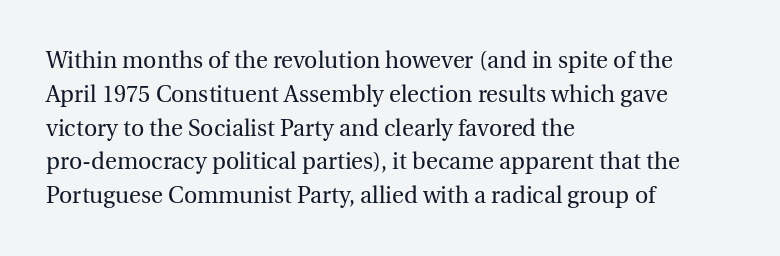
Just letters on the line, the space beneath them empty. Evenly set lines give the paragraph a standard silhouette. Heft: none added — not bold. Notice how the passage keeps a crisp vertical edge on the left only. No extra tracking has been applied to these lines. A roman cut, with each character standing at attention.
